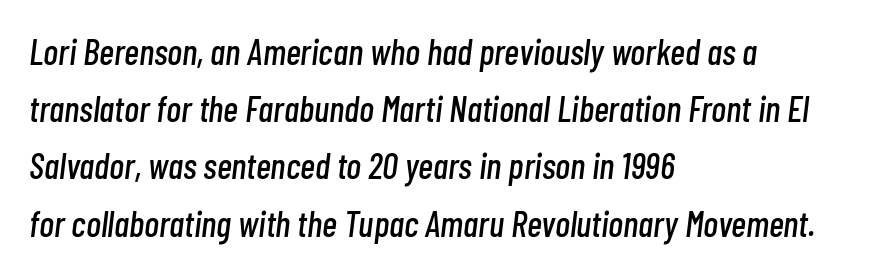
Q: Is the text italic (slanted)? A: Yes, it leans right by about 7 degrees.
Q: Is the text underlined? A: No.
Q: How is the paragraph aligned? A: Left-aligned.
Q: Is the spacing between letters normal or unusually wide? A: Normal.
Q: Is the spacing between lines tight, normal or loose? A: Normal.
Q: Width (condensed, normal, or wide)? A: Condensed.
Q: Stroke contrast? A: Low.
Q: x-height? A: Medium.
Q: Monospaced? A: No.
